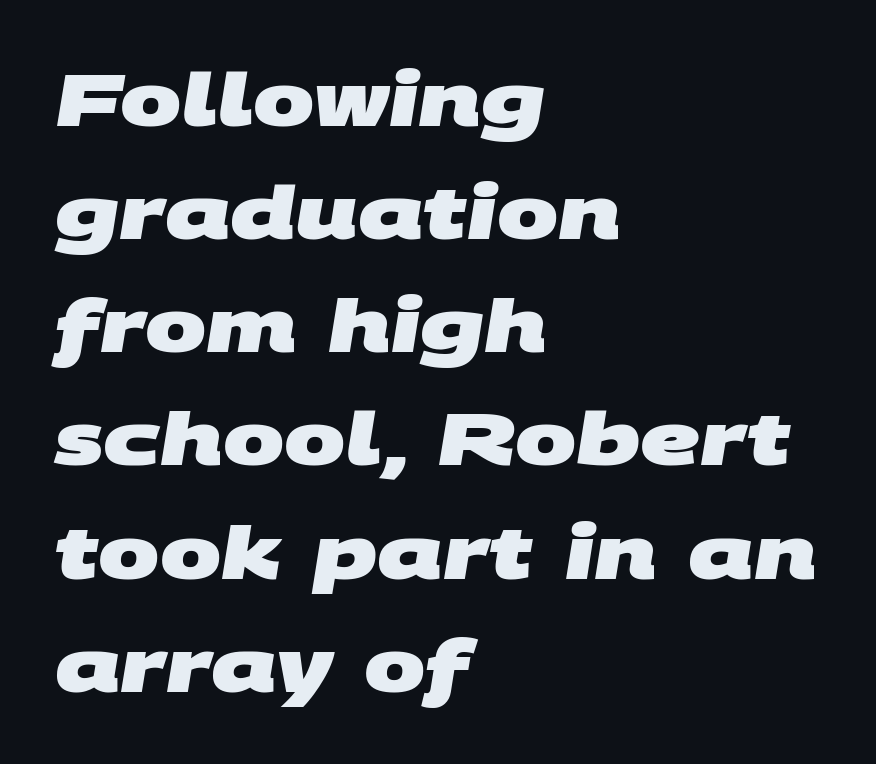
Teacher's note: observe the even left margin — that is flush-left alignment. Each glyph is drawn with heavy, bold strokes. Note the varied advance widths — an 'i' is clearly narrower than an 'm'. Check the space under the baseline: it is left empty. Short note: letters normally spaced. The rows are spaced the way most documents space them.
